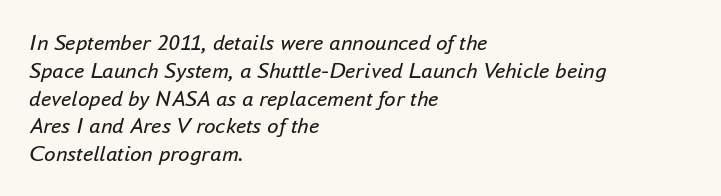
Q: Is the text bold? A: No.
Q: Is the text italic (slanted)? A: Yes, it leans right by about 16 degrees.
Q: Is the text underlined? A: No.
Q: How is the paragraph aligned? A: Left-aligned.
Q: Is the spacing between letters normal or unusually wide? A: Normal.
